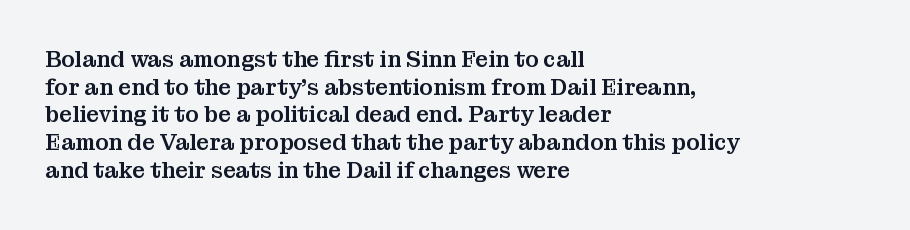
{"italic": "no", "underline": "no", "align": "left", "line_spacing": "normal", "line_spacing_ratio": 1.26, "letter_spacing": "normal", "letter_spacing_em": 0.0, "glyph_px": 22}
